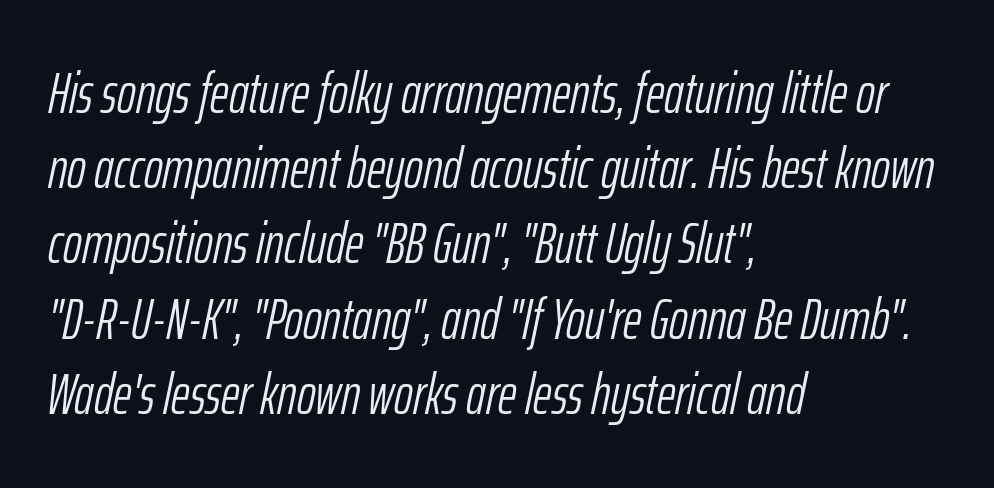
The image shows 57 px light, condensed type, italic (leaning right); set left-aligned, normal line spacing (1.32x), normal letter spacing, not underlined; low stroke contrast and a medium x-height.
